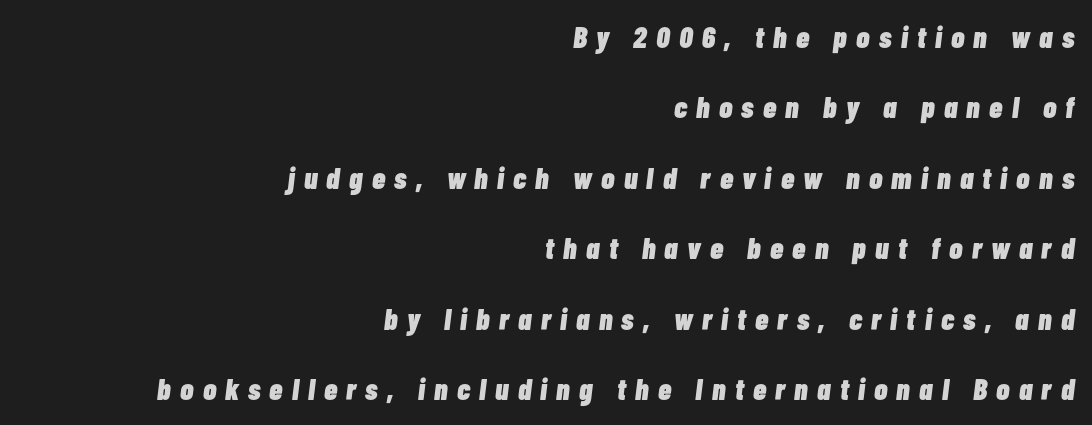
The image shows 30 px heavy, condensed type, italic (leaning right); set right-aligned, loose line spacing (2.35x), unusually wide letter spacing (+0.31 em), not underlined; low stroke contrast and a medium x-height.
